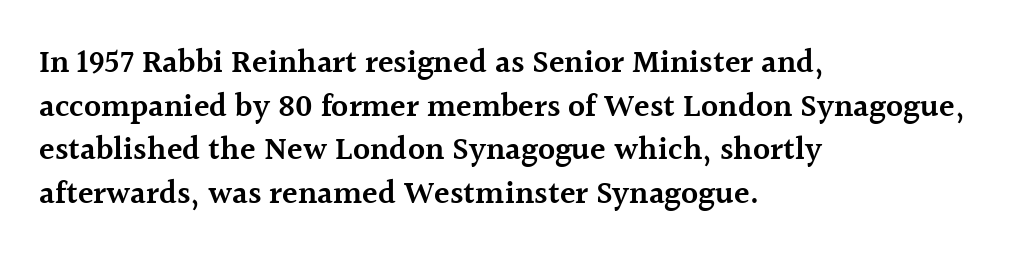
The image shows 32 px semibold serif type, upright; set left-aligned, normal line spacing (1.36x), normal letter spacing, not underlined; a medium x-height.
